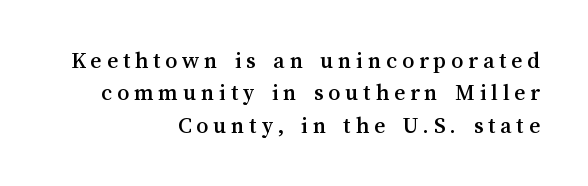
{"italic": "no", "underline": "no", "align": "right", "line_spacing": "normal", "line_spacing_ratio": 1.35, "letter_spacing": "wide", "letter_spacing_em": 0.2, "glyph_px": 24}
